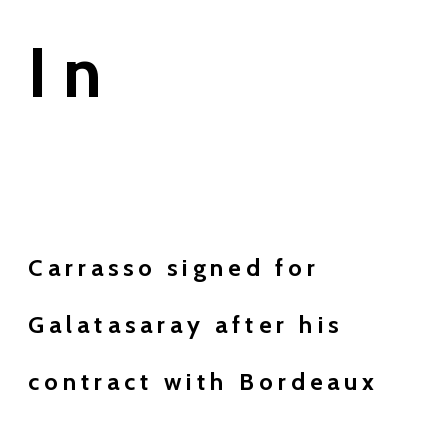
No italicization has been applied; the sample stays upright. The letters are bold, with thick, heavy strokes. Here the designer chose a conventional face with non-uniform glyph widths. Plain, unruled lines of type. The passage shown stacks its lines with a broad gap. Size contrast runs from large at the top to small at the bottom.
